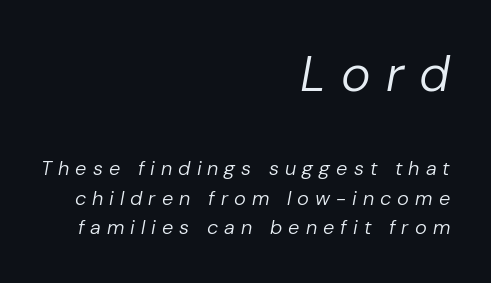
Size hierarchy here favors the leading block over the trailing one. The typeface has the unassuming heft of standard copy or less. Compared with typical body copy, the letter spacing here is much looser. Clear beneath every line of the passage. Observe the lean: these are italic letterforms. Each line ends at the same right margin while the left side varies.
